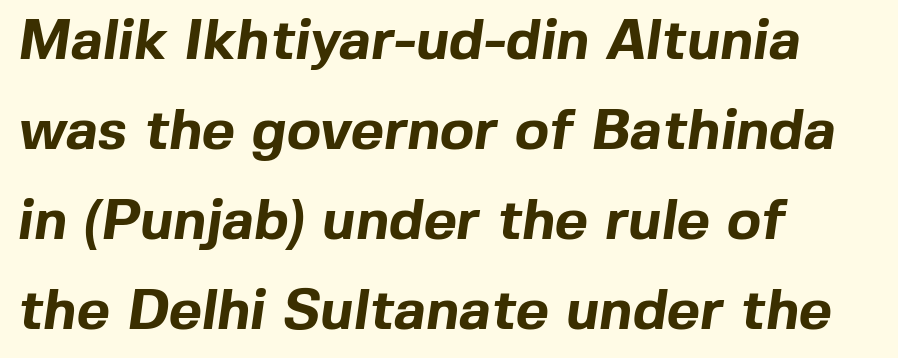
A typesetter would call this proportional, since set widths differ per character. These words are printed bold, with thick strokes throughout. Whoever set this chose a conventional vertical rhythm. The horizontal fit of the characters is conventional and even.
